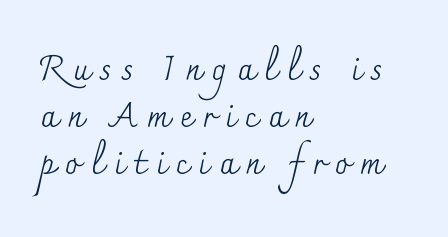
The passage shown is not underscored anywhere. The weight would be labelled regular, book, light, or lighter still. Regarding serifs, this sample has them.
